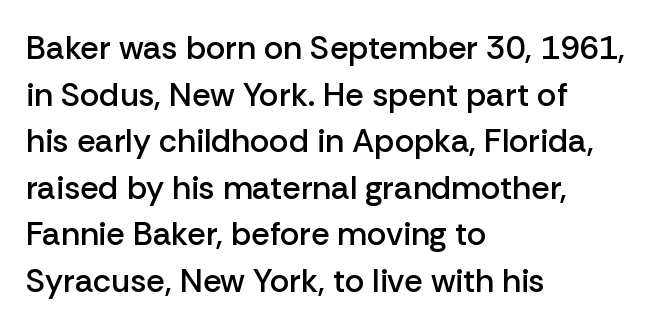
A somewhat darkened texture: the type is semibold rather than bold. Nope, not italic — everything's standing straight. Whoever set this chose a conventional vertical rhythm. The lines are quadded left. Bare-footed words on every line.
